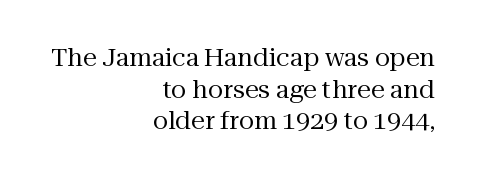
Q: Is the text bold? A: No.
Q: Is the text italic (slanted)? A: No, it is upright.
Q: Is the text underlined? A: No.
Q: How is the paragraph aligned? A: Right-aligned.
Q: Is the spacing between letters normal or unusually wide? A: Normal.
Q: Is the spacing between lines tight, normal or loose? A: Normal.
